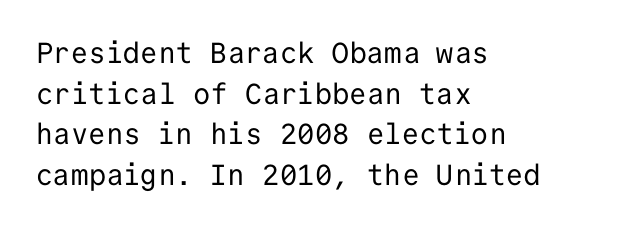
{"serif": "no", "italic": "no", "bold": "no", "weight": "regular", "width": "normal", "stroke_contrast": "low", "x_height": "medium", "monospaced": "yes", "underline": "no", "align": "left", "line_spacing": "normal", "line_spacing_ratio": 1.4, "letter_spacing": "normal", "letter_spacing_em": 0.0, "glyph_px": 29}
